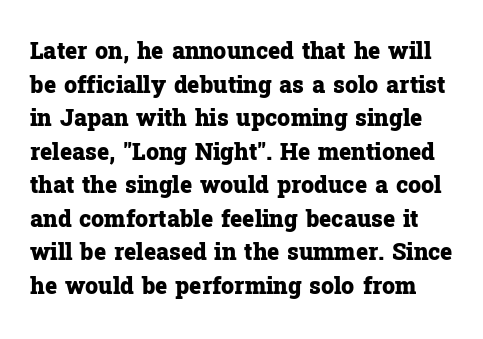
{"italic": "no", "bold": "yes", "underline": "no", "line_spacing": "normal", "line_spacing_ratio": 1.46, "letter_spacing": "normal", "letter_spacing_em": 0.0, "glyph_px": 23}
